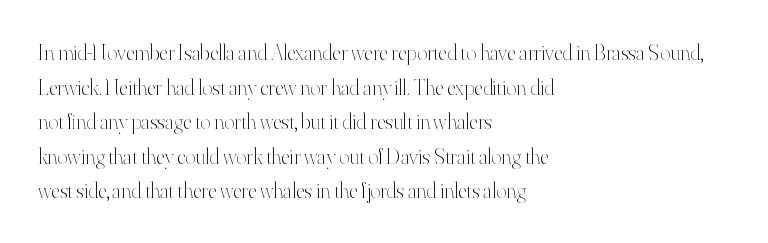
{"italic": "no", "bold": "no", "underline": "no", "align": "left", "line_spacing": "normal", "line_spacing_ratio": 1.57, "letter_spacing": "normal", "letter_spacing_em": 0.0, "glyph_px": 22}
